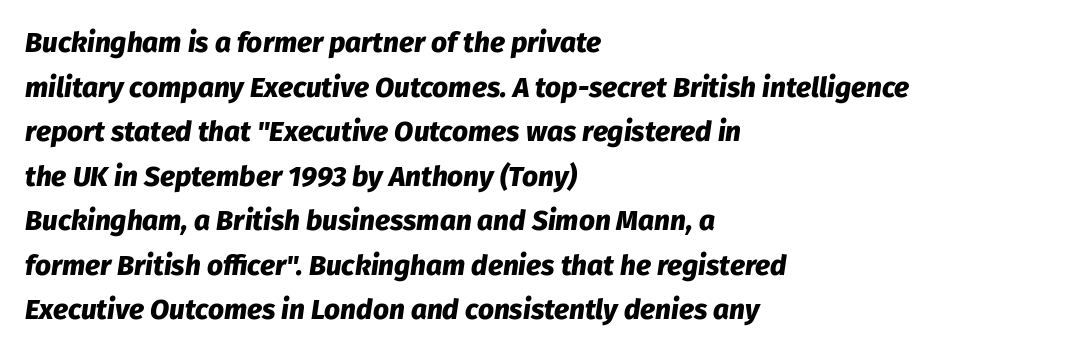
Q: Is the text bold? A: Yes.
Q: Is the text italic (slanted)? A: Yes, it leans right by about 8 degrees.
Q: Is the text underlined? A: No.
Q: How is the paragraph aligned? A: Left-aligned.
Q: Is the spacing between letters normal or unusually wide? A: Normal.
Q: Is the spacing between lines tight, normal or loose? A: Normal.
Q: Width (condensed, normal, or wide)? A: Normal.
Q: Stroke contrast? A: Low.
Q: x-height? A: Medium.
Q: Monospaced? A: No.
